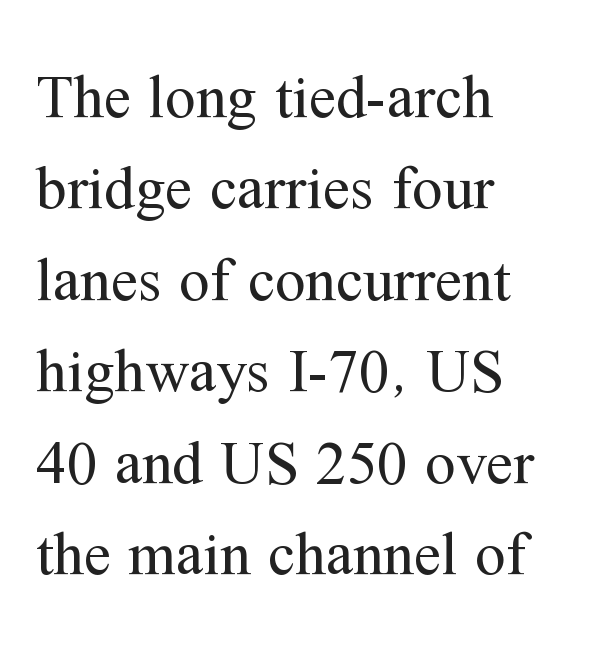
{"serif": "yes", "italic": "no", "bold": "no", "weight": "regular", "width": "normal", "stroke_contrast": "medium", "x_height": "medium", "monospaced": "no", "underline": "no", "align": "left", "line_spacing": "normal", "line_spacing_ratio": 1.5, "letter_spacing": "normal", "letter_spacing_em": 0.0, "glyph_px": 61}
